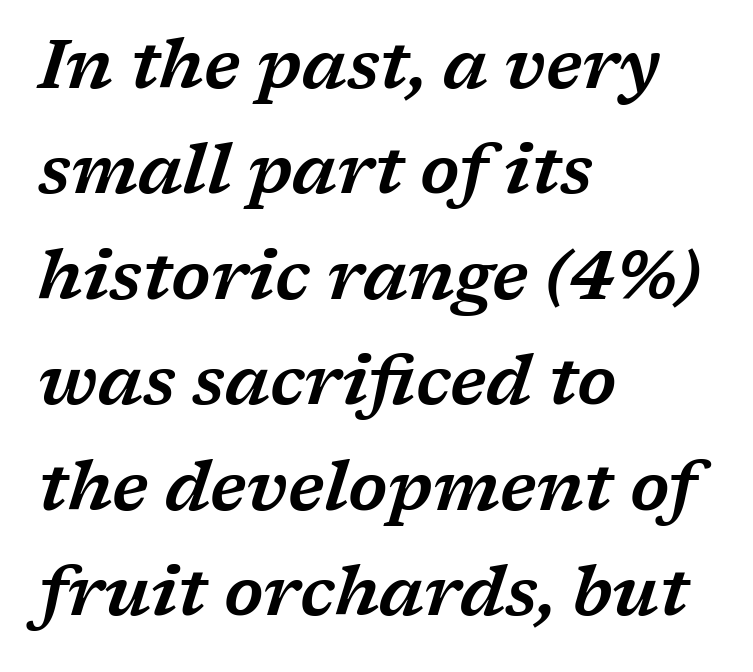
The image shows 68 px wide serif type, italic (leaning right); set left-aligned, normal line spacing (1.55x), normal letter spacing, not underlined; low stroke contrast and a medium x-height.
